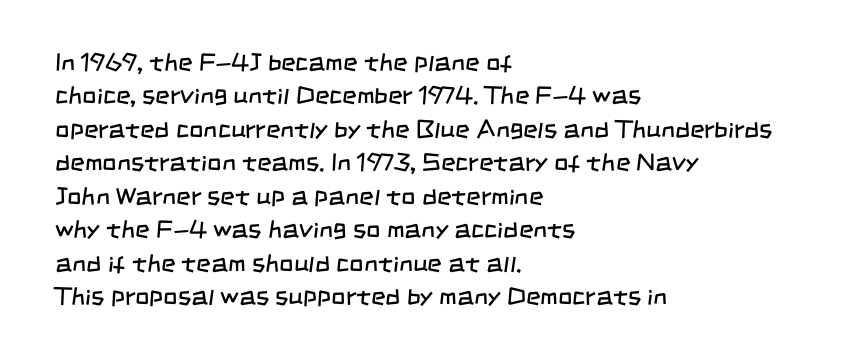
{"bold": "no", "underline": "no", "align": "left", "line_spacing": "normal", "line_spacing_ratio": 1.34, "letter_spacing": "normal", "letter_spacing_em": 0.0, "glyph_px": 25}
